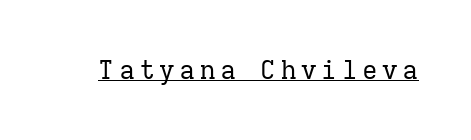
The image shows 26 px text type, upright; set underlined.
